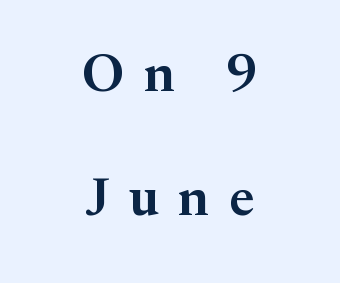
How are the letters spaced? Widely, with obvious added tracking. Rule under the text: the space is simply empty. One glance says open: line gaps are wider than usual. In CSS terms this would be text-align: center. Think of a printed novel: that variable character pitch is what you see here. Does the lettering tilt? It doesn't — this is upright.
